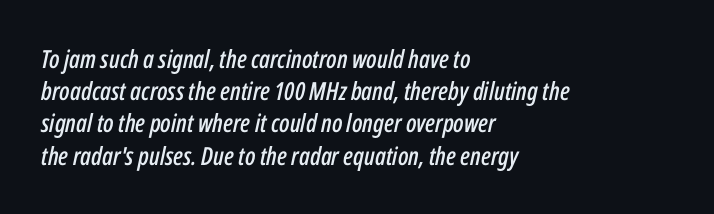
Q: Is the text italic (slanted)? A: Yes, it leans right by about 12 degrees.
Q: Is the text underlined? A: No.
Q: How is the paragraph aligned? A: Left-aligned.
Q: Is the spacing between letters normal or unusually wide? A: Normal.
Q: Is the spacing between lines tight, normal or loose? A: Normal.
